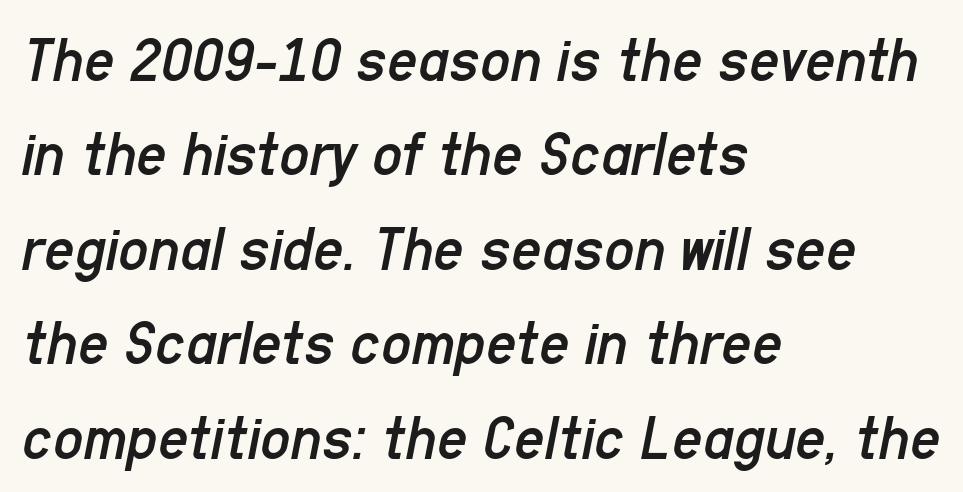
Q: Is the text bold? A: No.
Q: Is the text italic (slanted)? A: Yes, it leans right by about 11 degrees.
Q: Is the text underlined? A: No.
Q: How is the paragraph aligned? A: Left-aligned.
Q: Is the spacing between letters normal or unusually wide? A: Normal.
Q: Is the spacing between lines tight, normal or loose? A: Normal.
Q: Width (condensed, normal, or wide)? A: Condensed.
Q: Stroke contrast? A: Low.
Q: x-height? A: Medium.
Q: Monospaced? A: No.
